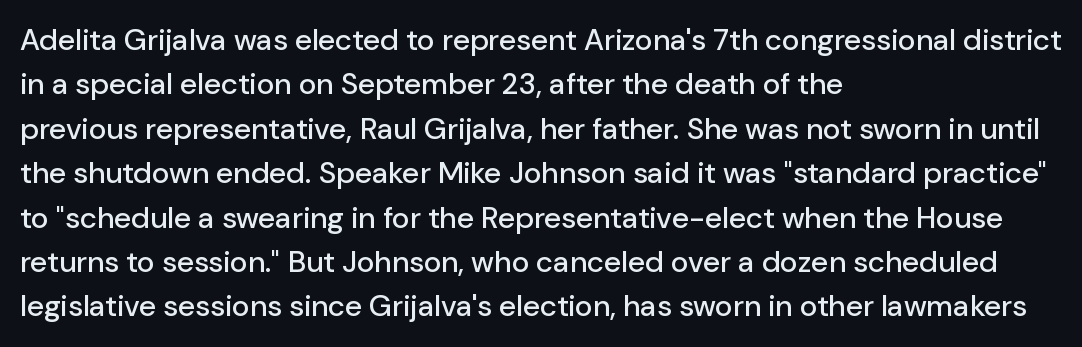
The image shows 30 px sans-serif type, upright; set left-aligned, normal line spacing (1.48x), normal letter spacing, not underlined; low stroke contrast and a medium x-height.
